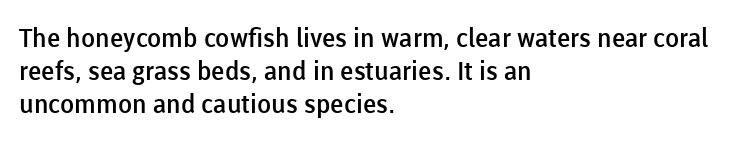
The space beneath each line is pristine and unruled. Notice how the stems are strictly vertical — no italics here. Weight: semibold (demi). Is the letter spacing exaggerated? No — it looks like the ordinary default. The line-height multiplier appears to be the usual default. Short and long lines alike share a common starting point at left.
